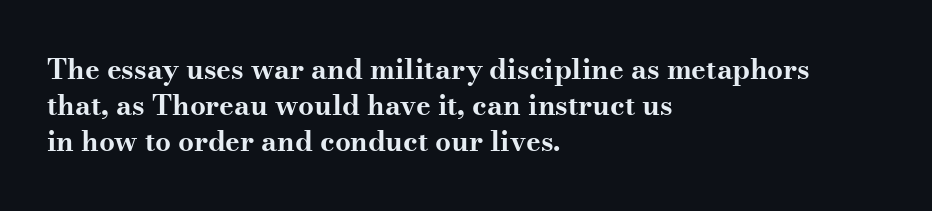
Q: Is the text bold? A: Yes.
Q: Is the text italic (slanted)? A: No, it is upright.
Q: Is the typeface a serif or a sans-serif typeface? A: Serif.
Q: Is the text underlined? A: No.
Q: How is the paragraph aligned? A: Left-aligned.
Q: Is the spacing between letters normal or unusually wide? A: Normal.
Q: Is the spacing between lines tight, normal or loose? A: Normal.
Q: Width (condensed, normal, or wide)? A: Wide.
Q: Stroke contrast? A: Medium.
Q: x-height? A: Small.
Q: Monospaced? A: No.
